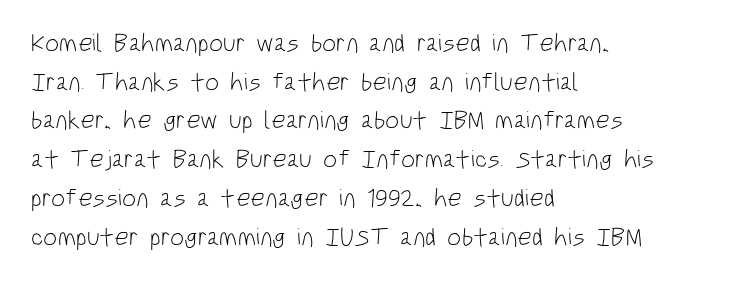
Q: Is the text bold? A: No.
Q: Is the text italic (slanted)? A: No, it is upright.
Q: Is the text underlined? A: No.
Q: How is the paragraph aligned? A: Left-aligned.
Q: Is the spacing between letters normal or unusually wide? A: Normal.
Q: Is the spacing between lines tight, normal or loose? A: Normal.
